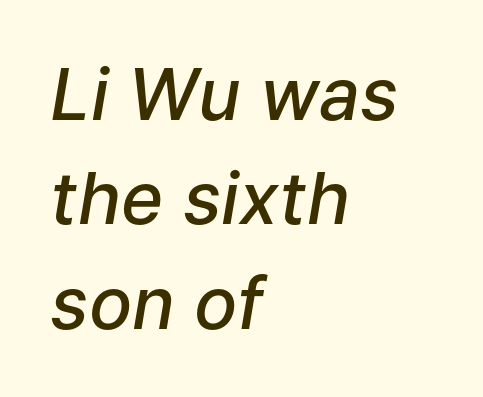
Q: Is the text bold? A: Semi-bold.
Q: Is the text italic (slanted)? A: Yes, it leans right by about 9 degrees.
Q: Is the text underlined? A: No.
Q: How is the paragraph aligned? A: Left-aligned.
Q: Is the spacing between letters normal or unusually wide? A: Normal.
Q: Is the spacing between lines tight, normal or loose? A: Normal.
Q: Width (condensed, normal, or wide)? A: Normal.
Q: Stroke contrast? A: Low.
Q: x-height? A: Medium.
Q: Monospaced? A: No.
